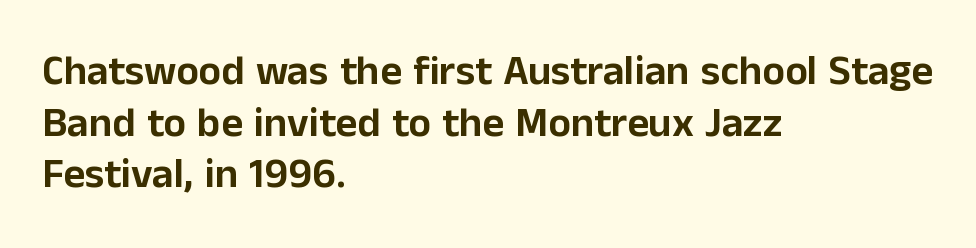
Q: Is the text italic (slanted)? A: No, it is upright.
Q: Is the typeface a serif or a sans-serif typeface? A: Sans-serif.
Q: Is the text underlined? A: No.
Q: How is the paragraph aligned? A: Left-aligned.
Q: Is the spacing between letters normal or unusually wide? A: Normal.
Q: Width (condensed, normal, or wide)? A: Normal.
Q: Stroke contrast? A: Low.
Q: x-height? A: Medium.
Q: Monospaced? A: No.
